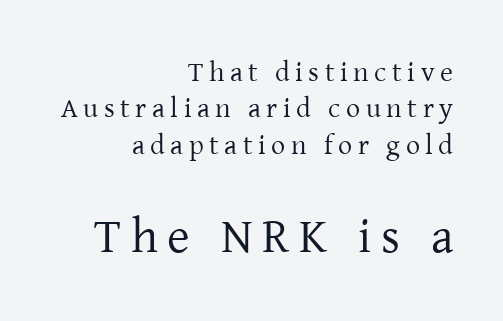
Q: Is the text bold? A: No.
Q: Is the text italic (slanted)? A: No, it is upright.
Q: Is the typeface a serif or a sans-serif typeface? A: Serif.
Q: Is the text underlined? A: No.
Q: How is the paragraph aligned? A: Right-aligned.
Q: Is the spacing between letters normal or unusually wide? A: Unusually wide.
Q: Is the spacing between lines tight, normal or loose? A: Normal.
Q: Which block of text is set in a larger size, the first (top) or the second (bottom)? A: The second (bottom) one.
Q: Width (condensed, normal, or wide)? A: Normal.
Q: Stroke contrast? A: Low.
Q: x-height? A: Medium.
Q: Monospaced? A: No.
